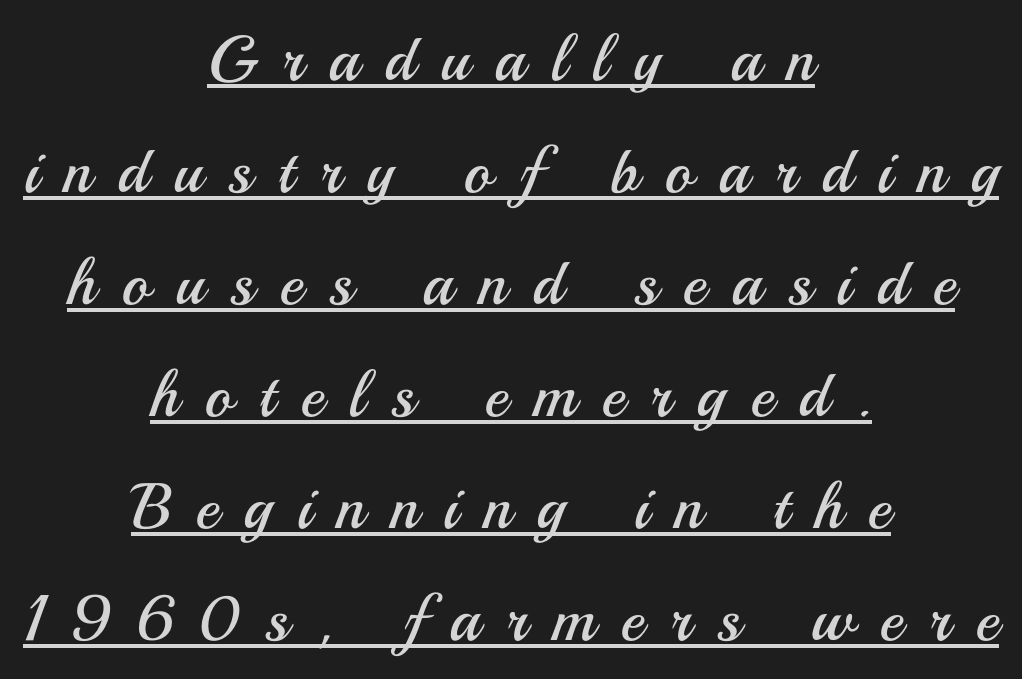
{"serif": "no", "bold": "no", "weight": "regular", "width": "normal", "stroke_contrast": "medium", "x_height": "small", "monospaced": "no", "underline": "yes", "align": "center", "line_spacing_ratio": 1.75, "letter_spacing": "wide", "letter_spacing_em": 0.4, "glyph_px": 64}
